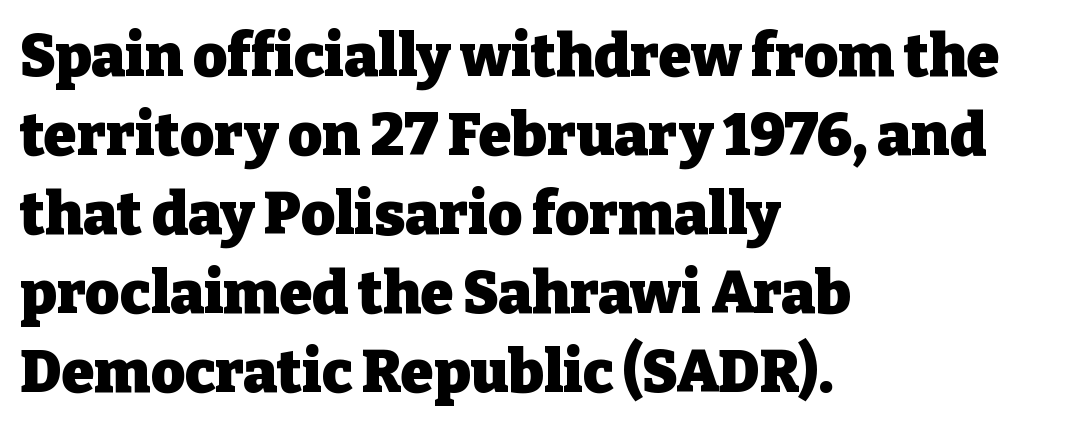
{"serif": "yes", "italic": "no", "bold": "yes", "weight": "heavy", "width": "normal", "stroke_contrast": "low", "x_height": "medium", "monospaced": "no", "underline": "no", "align": "left", "line_spacing": "normal", "line_spacing_ratio": 1.34, "letter_spacing": "normal", "letter_spacing_em": 0.0, "glyph_px": 59}
